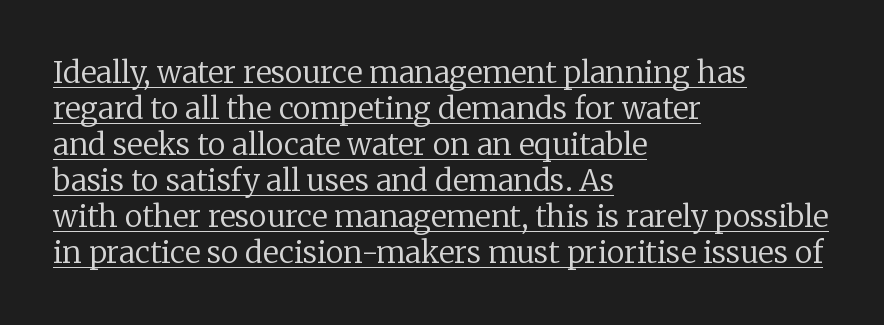
{"serif": "yes", "italic": "no", "bold": "no", "weight": "regular", "width": "normal", "stroke_contrast": "low", "x_height": "medium", "monospaced": "no", "underline": "yes", "align": "left", "line_spacing_ratio": 1.2, "letter_spacing": "normal", "letter_spacing_em": 0.0, "glyph_px": 30}
